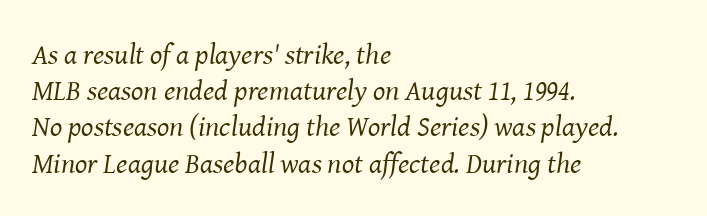
The image shows 29 px regular-weight serif type, italic (leaning right); set left-aligned, normal line spacing (1.25x), normal letter spacing, not underlined; medium stroke contrast and a medium x-height.
